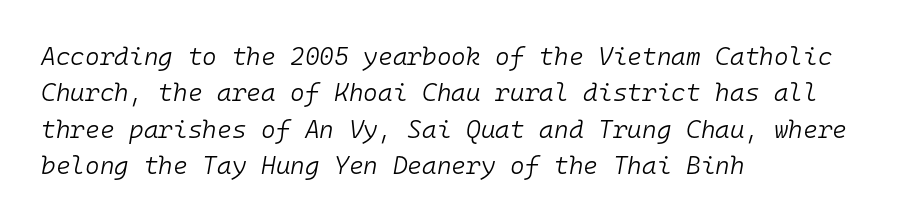
Horizontal alignment here is leftward, the default for most running prose. The specimen omits any rule beneath the text block's lines. This sample uses plain, unmodified letter spacing. This reads as an unemphasized weight, regular at the heaviest. A typesetter would call this leading conventional body-copy spacing. The text carries the slant typical of an italic or oblique font.
